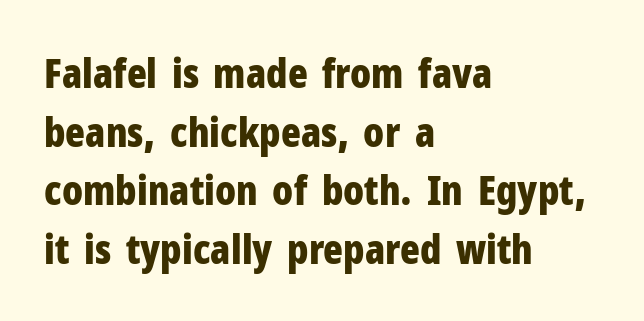
{"serif": "no", "italic": "no", "bold": "yes", "weight": "bold", "width": "condensed", "stroke_contrast": "low", "x_height": "medium", "monospaced": "no", "underline": "no", "align": "left", "line_spacing": "normal", "line_spacing_ratio": 1.43, "letter_spacing": "normal", "letter_spacing_em": 0.0, "glyph_px": 41}
